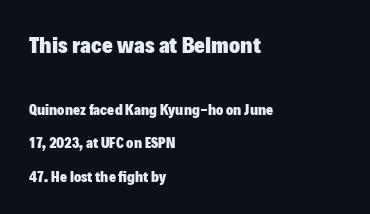
The image shows 23 px bold type, upright; set left-aligned, loose line spacing (2.23x), normal letter spacing, not underlined; the first (top) block is 1.53x larger.
